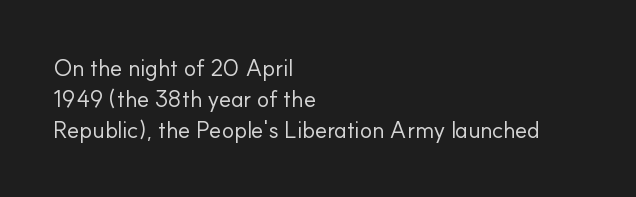
Q: Is the text bold? A: No.
Q: Is the text italic (slanted)? A: No, it is upright.
Q: Is the text underlined? A: No.
Q: How is the paragraph aligned? A: Left-aligned.
Q: Is the spacing between letters normal or unusually wide? A: Normal.
Q: Is the spacing between lines tight, normal or loose? A: Normal.
